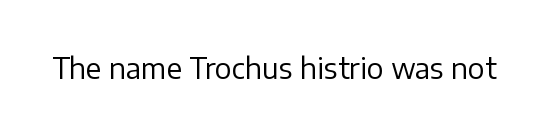
The image shows 28 px regular-weight sans-serif type, upright; set normal letter spacing, not underlined; low stroke contrast and a medium x-height.
